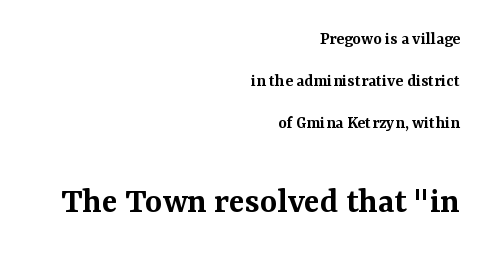
The image shows 37 px semibold serif type, upright; set right-aligned, loose line spacing (2.32x), normal letter spacing, not underlined; the second (bottom) block is 2.06x larger; medium stroke contrast and a medium x-height.
